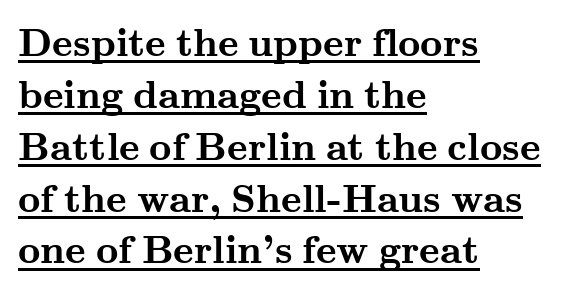
{"serif": "yes", "italic": "no", "bold": "yes", "weight": "semibold", "width": "wide", "stroke_contrast": "medium", "x_height": "small", "monospaced": "no", "underline": "yes", "align": "left", "line_spacing": "normal", "line_spacing_ratio": 1.33, "letter_spacing": "normal", "letter_spacing_em": 0.0, "glyph_px": 39}
